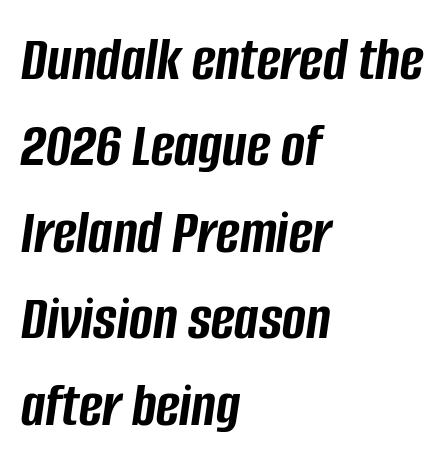
{"italic": "yes", "lean": "right", "slant_degrees": 8, "bold": "yes", "weight": "semibold", "width": "condensed", "stroke_contrast": "low", "x_height": "large", "monospaced": "no", "underline": "no", "align": "left", "line_spacing": "normal", "line_spacing_ratio": 1.35, "letter_spacing": "normal", "letter_spacing_em": 0.0, "glyph_px": 64}
